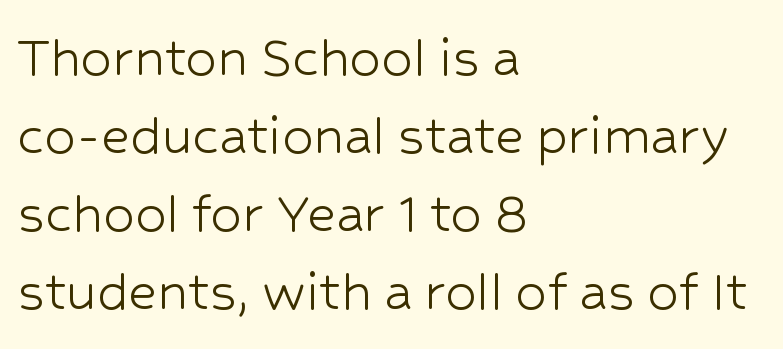
The image shows 62 px light sans-serif type, upright; set left-aligned, normal line spacing (1.26x), normal letter spacing, not underlined; low stroke contrast and a medium x-height.
